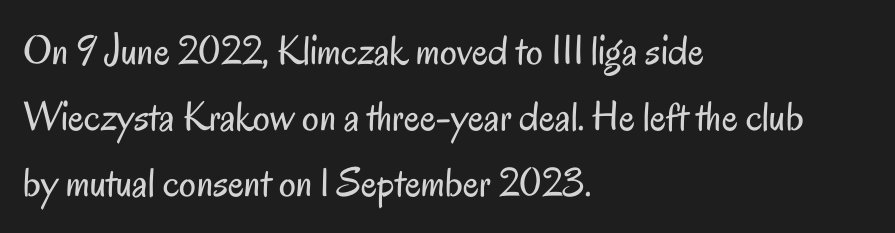
{"serif": "no", "italic": "no", "bold": "no", "weight": "regular", "width": "condensed", "stroke_contrast": "low", "x_height": "small", "monospaced": "no", "underline": "no", "align": "left", "line_spacing": "normal", "line_spacing_ratio": 1.57, "letter_spacing": "normal", "letter_spacing_em": 0.0, "glyph_px": 42}
